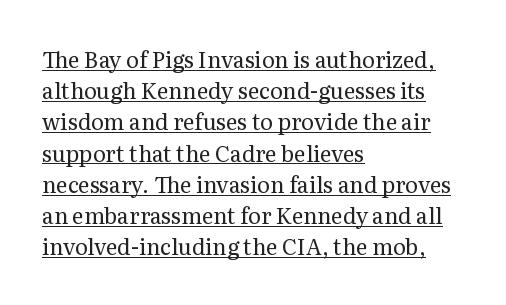
{"italic": "no", "bold": "no", "underline": "yes", "align": "left", "line_spacing": "normal", "line_spacing_ratio": 1.42, "letter_spacing": "normal", "letter_spacing_em": 0.0, "glyph_px": 22}
